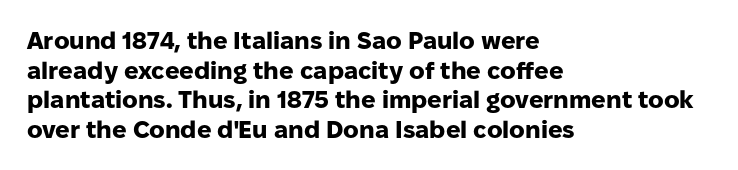
{"italic": "no", "bold": "yes", "underline": "no", "align": "left", "line_spacing_ratio": 1.23, "letter_spacing": "normal", "letter_spacing_em": 0.0, "glyph_px": 24}
